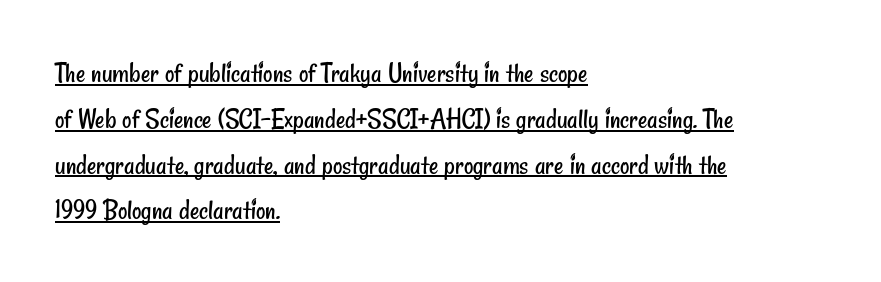
{"serif": "no", "bold": "no", "weight": "regular", "width": "condensed", "stroke_contrast": "low", "x_height": "small", "monospaced": "no", "underline": "yes", "align": "left", "line_spacing": "normal", "line_spacing_ratio": 1.58, "letter_spacing": "normal", "letter_spacing_em": 0.0, "glyph_px": 29}
